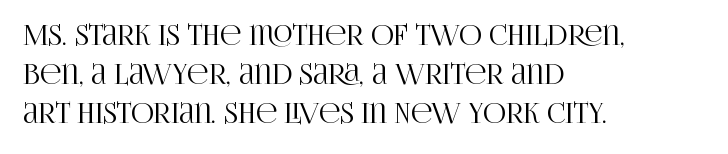
The image shows 28 px condensed serif type, upright; set left-aligned, normal line spacing (1.4x), normal letter spacing, not underlined; high stroke contrast and a large x-height.
